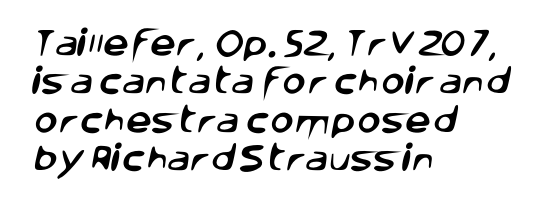
The image shows 29 px sans-serif type; set left-aligned, normal line spacing (1.32x), normal letter spacing, not underlined; low stroke contrast and a large x-height.
